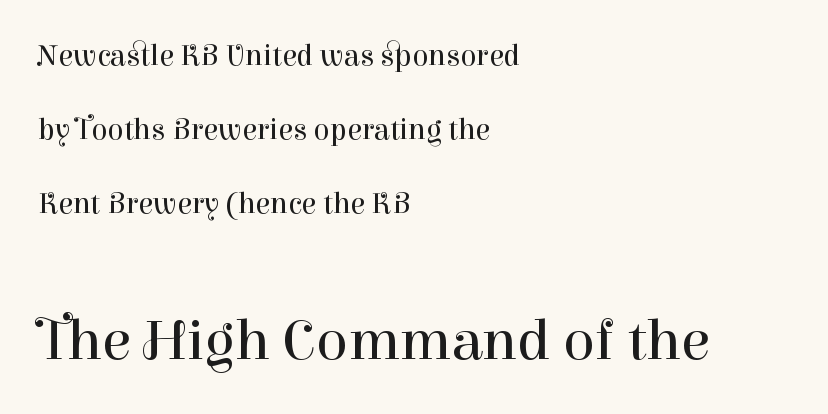
Q: Is the text bold? A: No.
Q: Is the text italic (slanted)? A: No, it is upright.
Q: Is the typeface a serif or a sans-serif typeface? A: Serif.
Q: Is the text underlined? A: No.
Q: How is the paragraph aligned? A: Left-aligned.
Q: Is the spacing between letters normal or unusually wide? A: Normal.
Q: Is the spacing between lines tight, normal or loose? A: Loose.
Q: Which block of text is set in a larger size, the first (top) or the second (bottom)? A: The second (bottom) one.
Q: Width (condensed, normal, or wide)? A: Normal.
Q: Stroke contrast? A: High.
Q: x-height? A: Medium.
Q: Monospaced? A: No.
